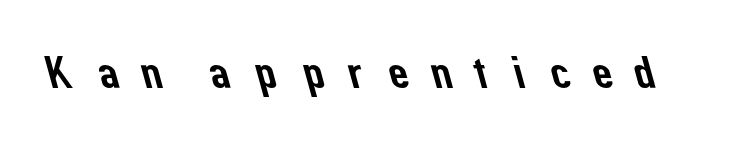
Q: Is the typeface a serif or a sans-serif typeface? A: Sans-serif.
Q: Is the text underlined? A: No.
Q: Is the spacing between letters normal or unusually wide? A: Unusually wide.
Q: Width (condensed, normal, or wide)? A: Normal.
Q: Stroke contrast? A: Low.
Q: x-height? A: Medium.
Q: Monospaced? A: No.
